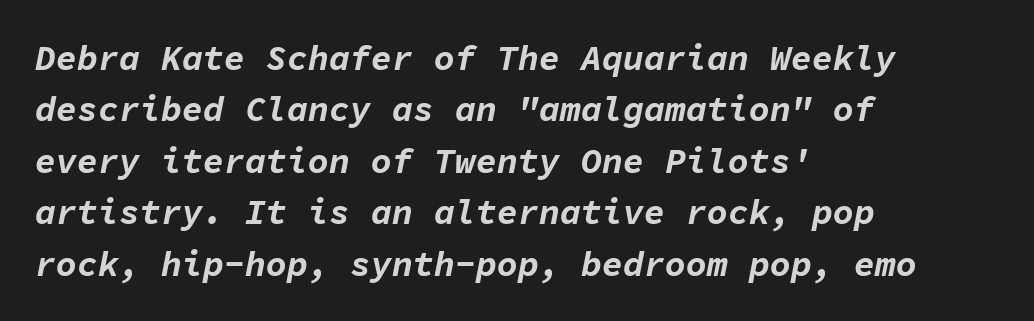
Q: Is the text bold? A: Yes.
Q: Is the text italic (slanted)? A: Yes, it leans right by about 11 degrees.
Q: Is the text underlined? A: No.
Q: How is the paragraph aligned? A: Left-aligned.
Q: Is the spacing between letters normal or unusually wide? A: Normal.
Q: Is the spacing between lines tight, normal or loose? A: Normal.
Q: Width (condensed, normal, or wide)? A: Normal.
Q: Stroke contrast? A: Low.
Q: x-height? A: Medium.
Q: Monospaced? A: Yes.
